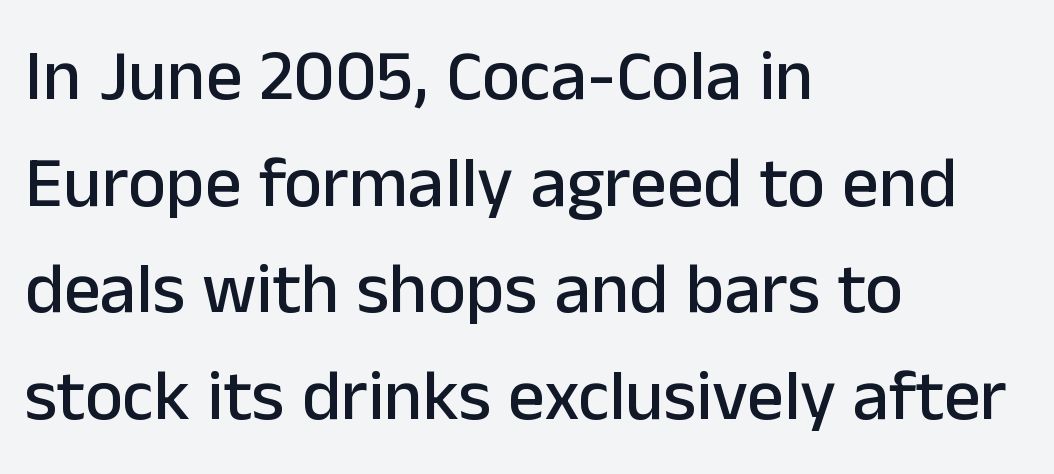
Q: Is the text italic (slanted)? A: No, it is upright.
Q: Is the typeface a serif or a sans-serif typeface? A: Sans-serif.
Q: Is the text underlined? A: No.
Q: How is the paragraph aligned? A: Left-aligned.
Q: Is the spacing between letters normal or unusually wide? A: Normal.
Q: Is the spacing between lines tight, normal or loose? A: Normal.
Q: Width (condensed, normal, or wide)? A: Normal.
Q: Stroke contrast? A: Low.
Q: x-height? A: Medium.
Q: Monospaced? A: No.
